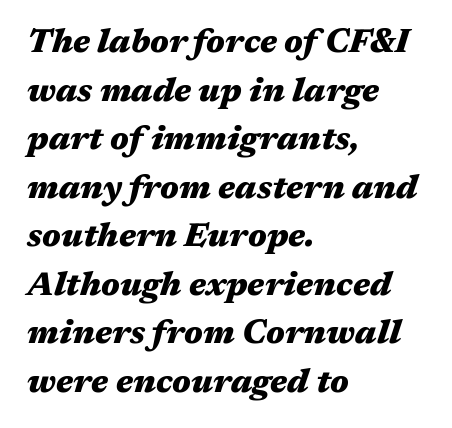
{"italic": "yes", "lean": "right", "slant_degrees": 17, "bold": "yes", "weight": "heavy", "width": "wide", "stroke_contrast": "medium", "x_height": "medium", "monospaced": "no", "underline": "no", "align": "left", "line_spacing": "normal", "line_spacing_ratio": 1.47, "letter_spacing": "normal", "letter_spacing_em": 0.0, "glyph_px": 33}
